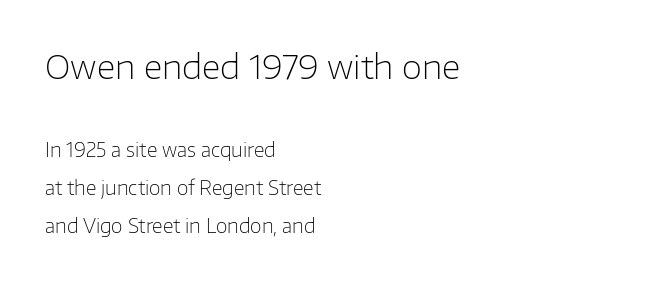
{"serif": "no", "italic": "no", "bold": "no", "weight": "light", "width": "normal", "stroke_contrast": "low", "x_height": "medium", "monospaced": "no", "underline": "no", "align": "left", "line_spacing": "loose", "line_spacing_ratio": 2.0, "letter_spacing": "normal", "letter_spacing_em": 0.0, "larger_block": "first", "size_ratio": 1.74, "glyph_px": 33}
